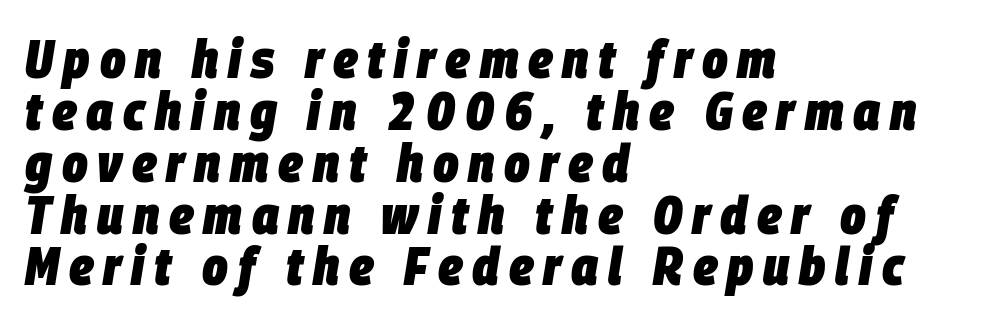
This sample has the flowing, uneven cadence of proportional lettering. The compositor pushed each line to the left boundary. Heavy, bold letterforms. Decoration check: the copy has no underline.
